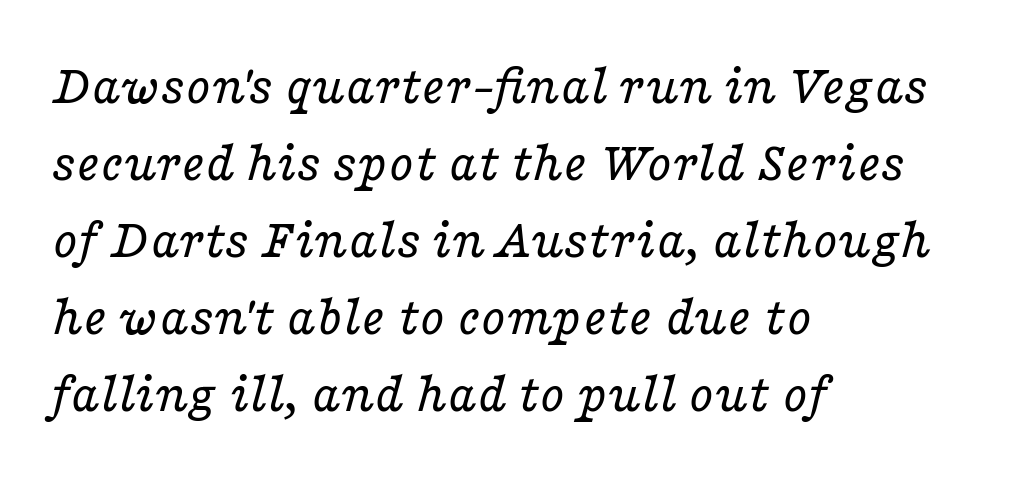
You could not count columns in this text — the font is proportionally spaced. No extra tracking has been applied to these lines. Little horizontal feet cap the strokes, marking this as serif type. Compared with a typical body face, this is equally light or lighter still. If you measured baseline to baseline, you'd find a middling distance.
